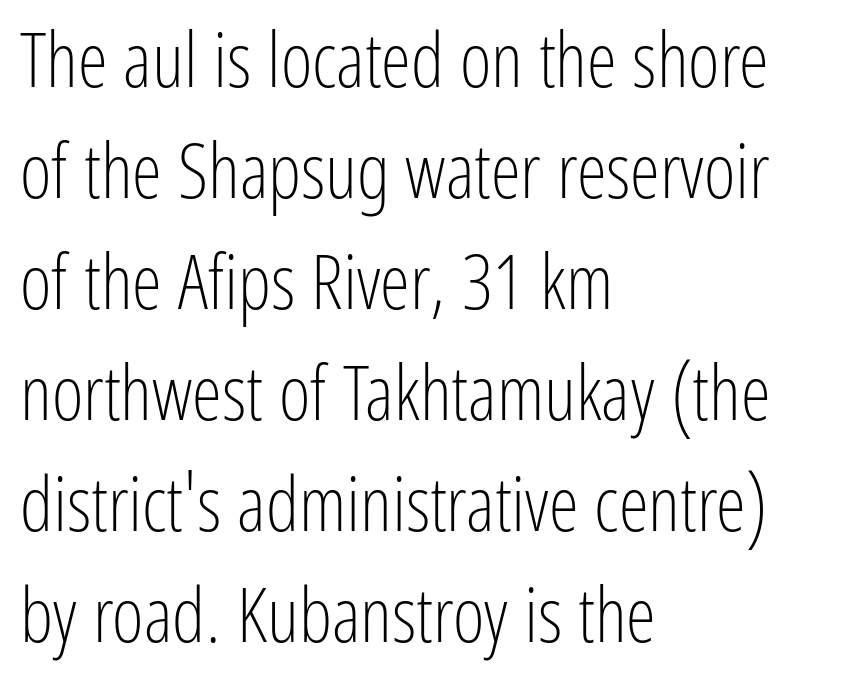
The image shows 76 px light, condensed sans-serif type, upright; set left-aligned, normal line spacing (1.46x), normal letter spacing, not underlined; low stroke contrast and a medium x-height.
